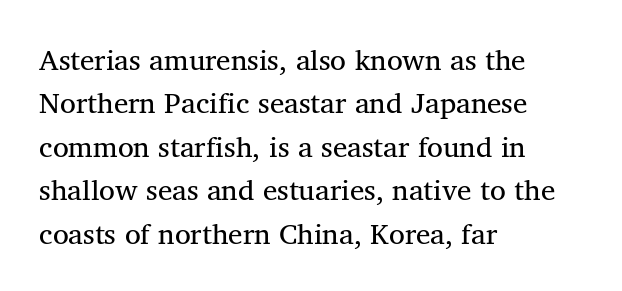
{"serif": "yes", "italic": "no", "bold": "no", "weight": "regular", "width": "normal", "stroke_contrast": "medium", "x_height": "medium", "monospaced": "no", "underline": "no", "align": "left", "line_spacing": "normal", "line_spacing_ratio": 1.5, "letter_spacing": "normal", "letter_spacing_em": 0.0, "glyph_px": 29}
